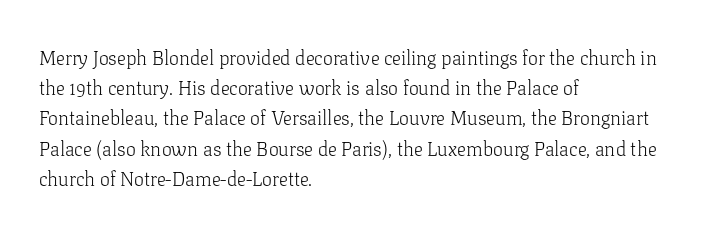
Q: Is the text bold? A: No.
Q: Is the text italic (slanted)? A: No, it is upright.
Q: Is the text underlined? A: No.
Q: How is the paragraph aligned? A: Left-aligned.
Q: Is the spacing between letters normal or unusually wide? A: Normal.
Q: Is the spacing between lines tight, normal or loose? A: Normal.
